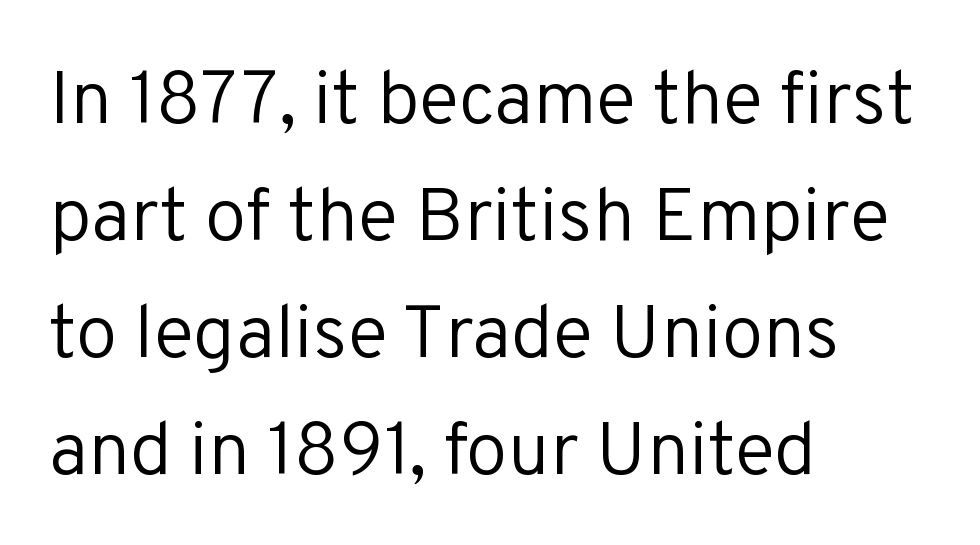
Is this a heavy cut? Hardly; it is regular or lighter. The font's upright variant was chosen for this text. Students, note that the glyphs here touch the page at normal intervals. This rendering uses left alignment, leaving the right contour irregular. The letters carry no serifs — their stems end cleanly without finishing strokes.
